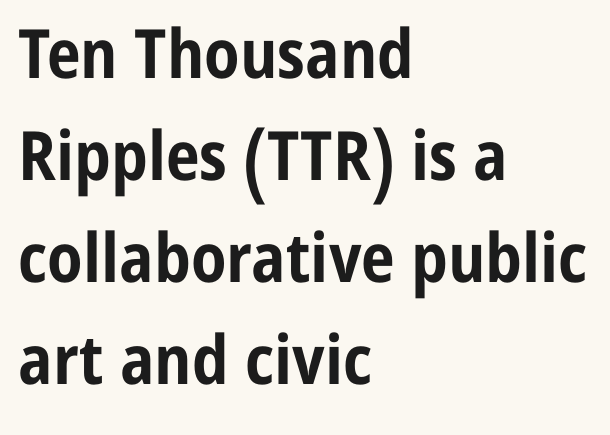
Casual observation: everything's shoved over to the left. The letters advance in unequal steps, a hallmark of proportional type. Honestly, there is no underline to notice here at all. Upright lettering throughout.
